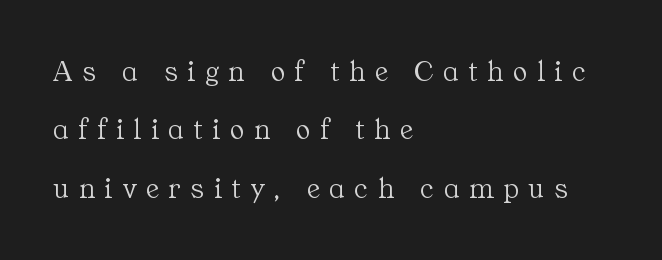
Each letter keeps its own natural width here, so spacing adapts to shape. These lines are set flush left with a ragged right edge. Every character sits straight up, as roman type does. Vertical stems look standard width or narrower in stroke. The space beneath each line is pristine and unruled.
